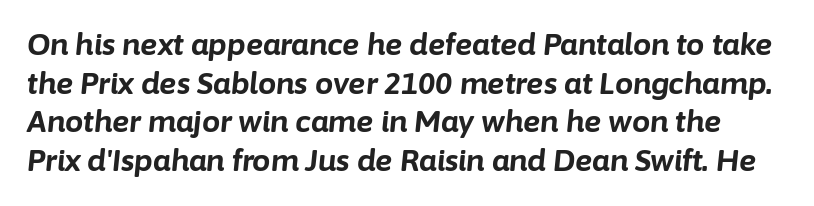
{"italic": "yes", "lean": "right", "slant_degrees": 6, "bold": "yes", "weight": "bold", "width": "normal", "stroke_contrast": "low", "x_height": "medium", "monospaced": "no", "underline": "no", "line_spacing": "normal", "line_spacing_ratio": 1.33, "letter_spacing": "normal", "letter_spacing_em": 0.0, "glyph_px": 29}
